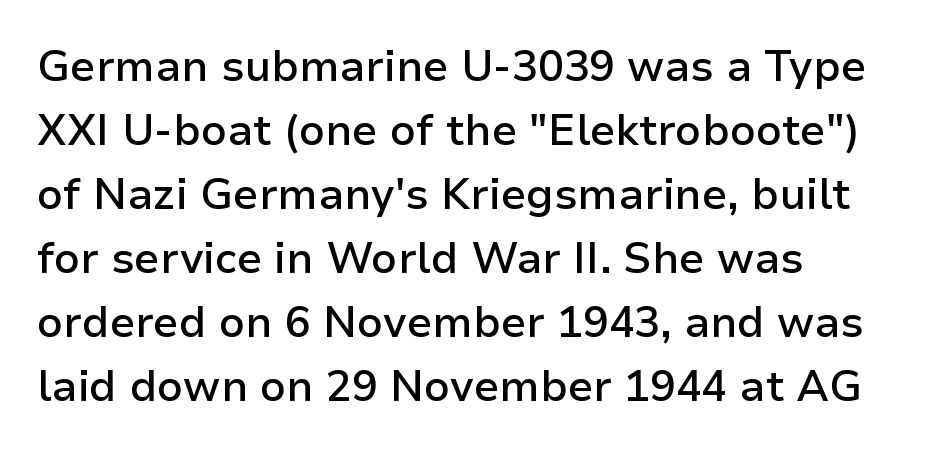
{"serif": "no", "italic": "no", "bold": "semi", "weight": "semibold", "width": "normal", "stroke_contrast": "low", "x_height": "medium", "monospaced": "no", "underline": "no", "line_spacing": "normal", "line_spacing_ratio": 1.49, "letter_spacing": "normal", "letter_spacing_em": 0.0, "glyph_px": 43}
